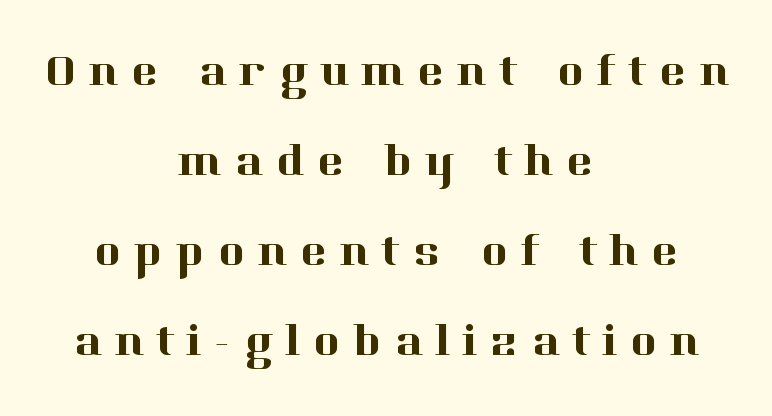
The rendering positions every line midway between the sides. The lettering holds an erect, upright posture throughout. To sum up the face: it has serifs. Unmarked baselines from the first word to the last. In terms of letterspacing, this is a distinctly airy, spread setting.
